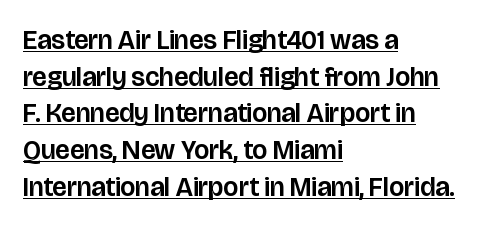
{"italic": "no", "underline": "yes", "align": "left", "line_spacing": "normal", "line_spacing_ratio": 1.36, "letter_spacing": "normal", "letter_spacing_em": 0.0, "glyph_px": 27}
